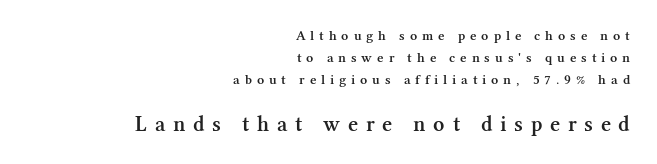
If you measured baseline to baseline, you'd find a middling distance. In CSS terms this would be text-align: right. Size contrast runs from small at the top to large at the bottom. A semibold gives these letters moderate extra thickness, short of bold. Honestly, the letter spacing is so wide it's the main thing you notice. Is there any slant? The stems are plumb.
